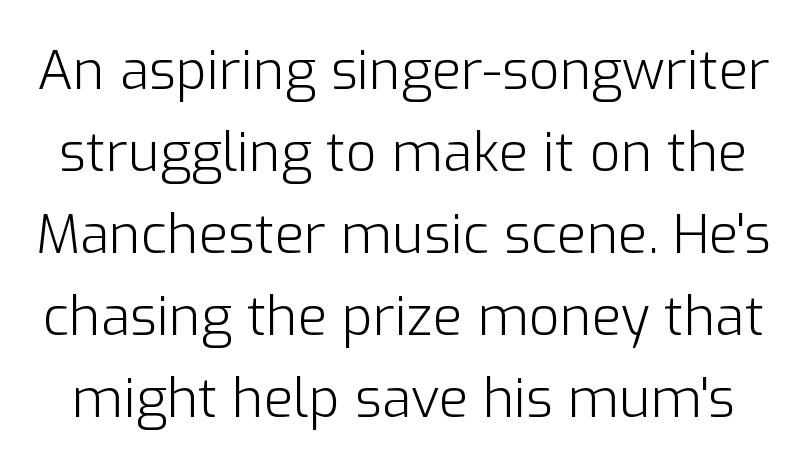
The image shows 54 px light sans-serif type, upright; set normal line spacing (1.52x), normal letter spacing, not underlined; low stroke contrast and a medium x-height.
